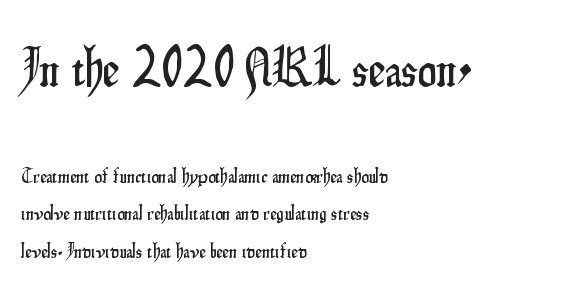
A roman cut, with each character standing at attention. There is no visible air inserted between adjacent glyphs. Is the block centered? No — it sits flush against the left margin. What kind of face is this? One without serifs — a sans.
